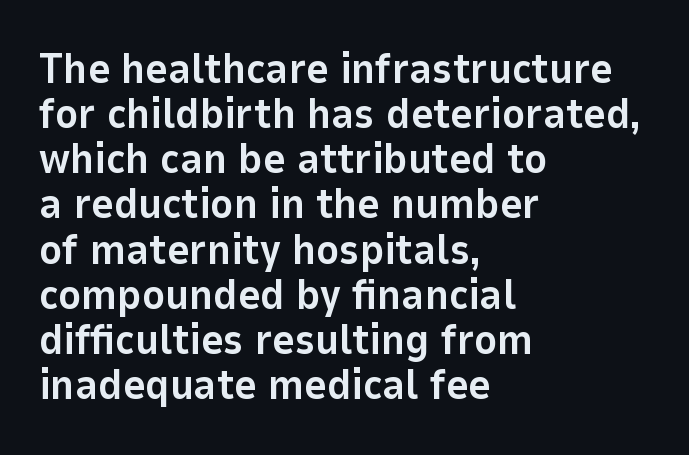
The image shows 43 px bold sans-serif type, upright; set left-aligned, tight line spacing (1.05x), normal letter spacing, not underlined; low stroke contrast and a medium x-height.
